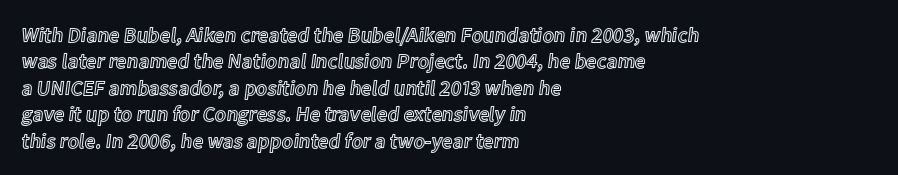
{"underline": "no", "align": "left", "line_spacing": "normal", "line_spacing_ratio": 1.26, "letter_spacing": "normal", "letter_spacing_em": 0.0, "glyph_px": 21}
